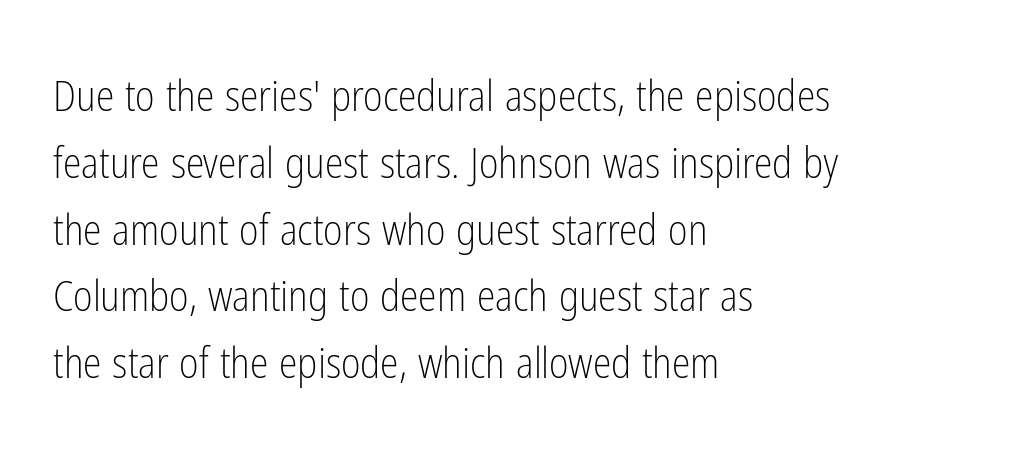
Q: Is the text bold? A: No.
Q: Is the text italic (slanted)? A: No, it is upright.
Q: Is the typeface a serif or a sans-serif typeface? A: Sans-serif.
Q: Is the text underlined? A: No.
Q: How is the paragraph aligned? A: Left-aligned.
Q: Is the spacing between letters normal or unusually wide? A: Normal.
Q: Is the spacing between lines tight, normal or loose? A: Normal.
Q: Width (condensed, normal, or wide)? A: Condensed.
Q: Stroke contrast? A: Low.
Q: x-height? A: Medium.
Q: Monospaced? A: No.
